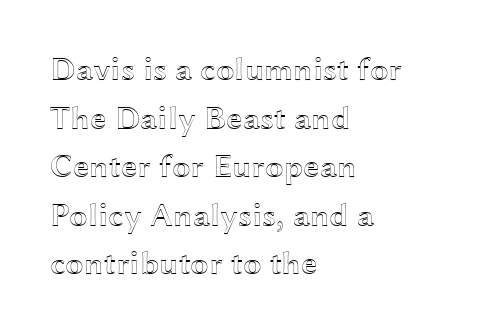
Q: Is the text italic (slanted)? A: No, it is upright.
Q: Is the text underlined? A: No.
Q: How is the paragraph aligned? A: Left-aligned.
Q: Is the spacing between letters normal or unusually wide? A: Normal.
Q: Is the spacing between lines tight, normal or loose? A: Normal.
Q: Width (condensed, normal, or wide)? A: Wide.
Q: x-height? A: Medium.
Q: Monospaced? A: No.
